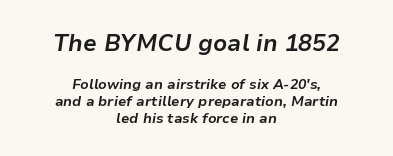
The image shows 23 px bold type, italic (leaning right); set centered, line spacing 1.23x, normal letter spacing, not underlined; the first (top) block is 1.64x larger.
